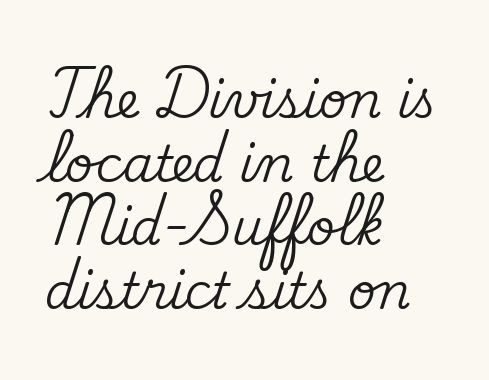
The image shows 49 px text type; set left-aligned, normal line spacing (1.3x), normal letter spacing, not underlined; medium stroke contrast and a small x-height.
